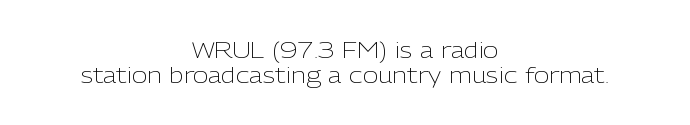
Which margin do the lines hug? Neither — every line sits in the middle. The line texture is even and compact thanks to regular tracking. Just letters on the line, the space beneath them empty. These lines were composed using upright roman letters.
